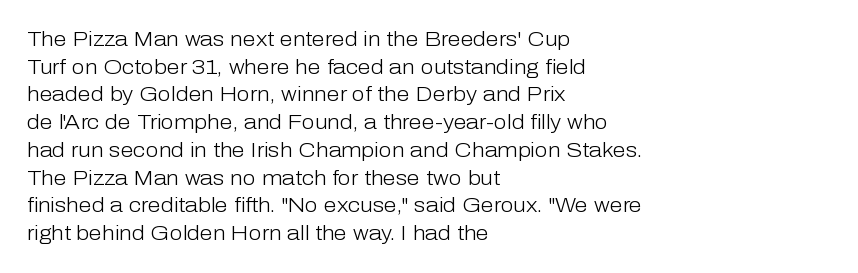
{"italic": "no", "bold": "no", "underline": "no", "align": "left", "line_spacing": "normal", "line_spacing_ratio": 1.32, "letter_spacing": "normal", "letter_spacing_em": 0.0, "glyph_px": 21}
